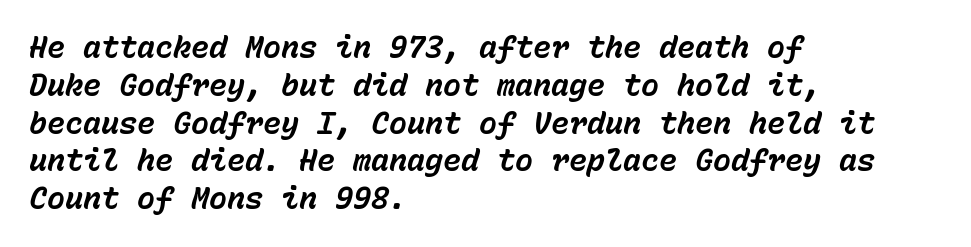
Fixed-width glyphs throughout — classic coding-font behaviour. Between one letter and the next there's only the usual sliver of space. The passage shown is not underscored anywhere. Quick note: italic.
